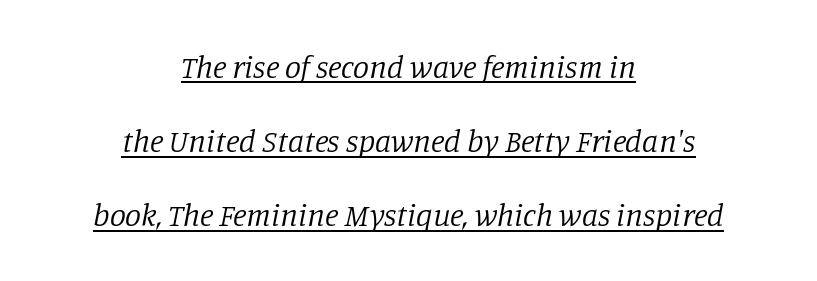
Q: Is the text bold? A: No.
Q: Is the text italic (slanted)? A: Yes, it leans right by about 11 degrees.
Q: Is the typeface a serif or a sans-serif typeface? A: Serif.
Q: Is the text underlined? A: Yes.
Q: How is the paragraph aligned? A: Centered.
Q: Is the spacing between letters normal or unusually wide? A: Normal.
Q: Is the spacing between lines tight, normal or loose? A: Loose.
Q: Width (condensed, normal, or wide)? A: Normal.
Q: Stroke contrast? A: Low.
Q: x-height? A: Large.
Q: Monospaced? A: No.
